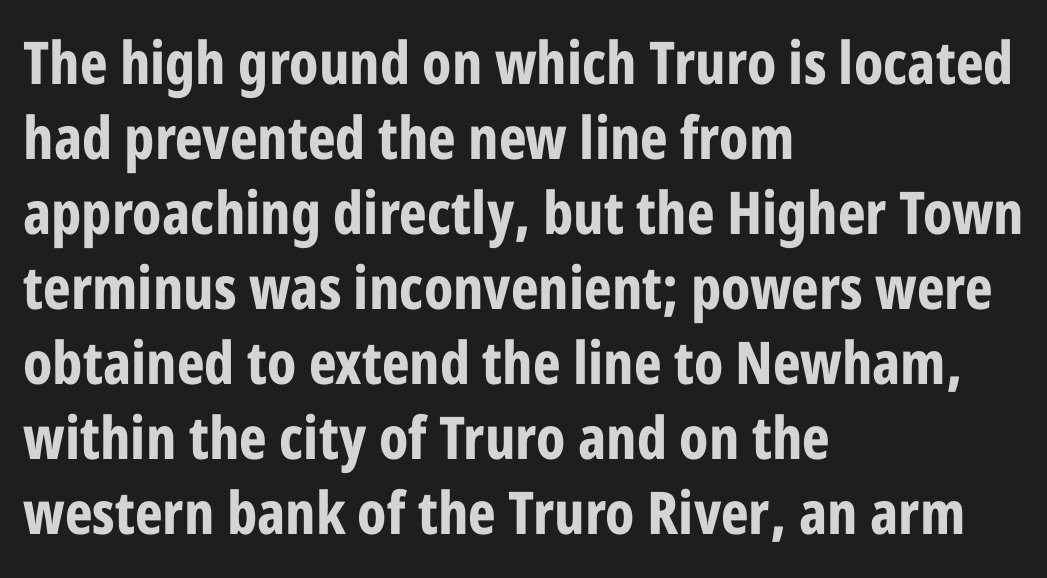
{"serif": "no", "italic": "no", "bold": "yes", "weight": "bold", "width": "condensed", "stroke_contrast": "low", "x_height": "large", "monospaced": "no", "underline": "no", "align": "left", "line_spacing": "normal", "line_spacing_ratio": 1.27, "letter_spacing": "normal", "letter_spacing_em": 0.0, "glyph_px": 59}
